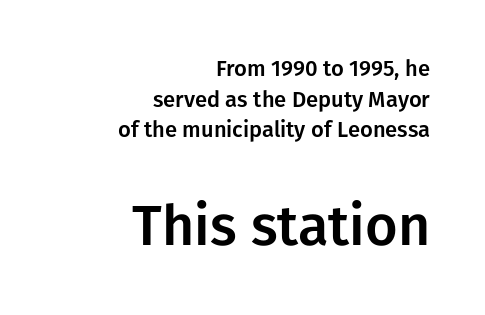
Q: Is the text italic (slanted)? A: No, it is upright.
Q: Is the typeface a serif or a sans-serif typeface? A: Sans-serif.
Q: Is the text underlined? A: No.
Q: How is the paragraph aligned? A: Right-aligned.
Q: Is the spacing between letters normal or unusually wide? A: Normal.
Q: Is the spacing between lines tight, normal or loose? A: Normal.
Q: Which block of text is set in a larger size, the first (top) or the second (bottom)? A: The second (bottom) one.
Q: Width (condensed, normal, or wide)? A: Normal.
Q: Stroke contrast? A: Low.
Q: x-height? A: Medium.
Q: Monospaced? A: No.
